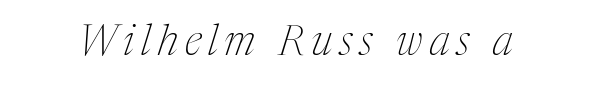
The image shows 42 px thin, condensed serif type, italic (leaning right); set not underlined; medium stroke contrast and a medium x-height.
